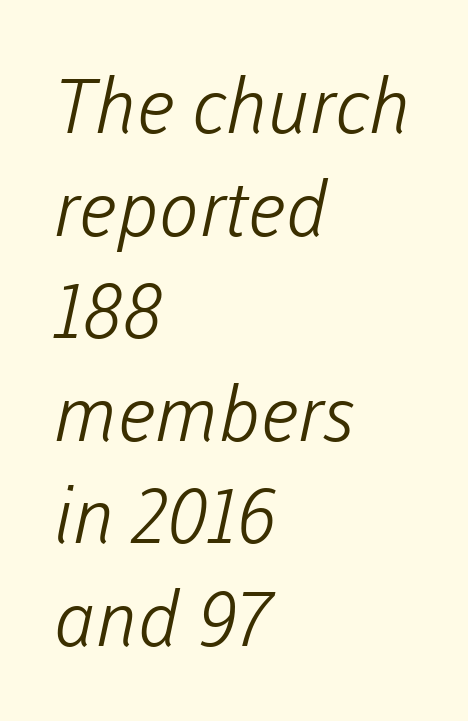
This rendering features lettering with no underline. Note the varied advance widths — an 'i' is clearly narrower than an 'm'. The rendering keeps characters at their native spacing. Regular leading.
